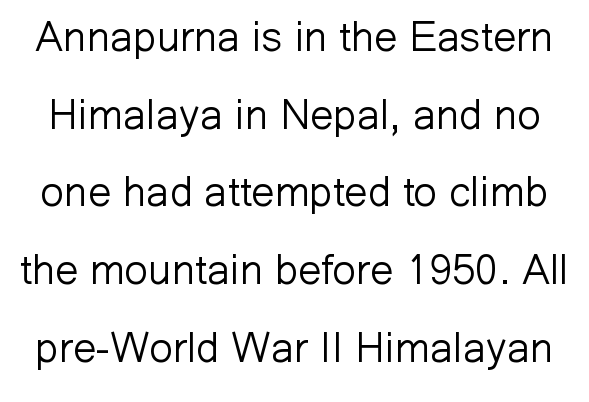
A typesetter would label this face a sans. Standard letterfit; no display-style spreading of the glyphs. Plain, unruled lines of type. Proportional: the letters do not fall into vertical columns.
